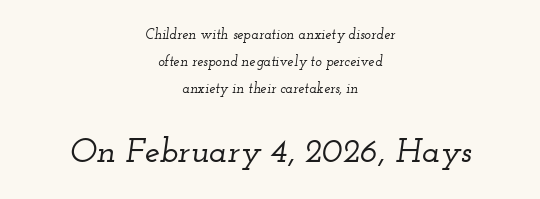
Is the block centered? Yes — each line is placed symmetrically about the middle. Summary of vertical rhythm: relaxed, with wide interline spacing. Little horizontal feet cap the strokes, marking this as serif type. This sample has the flowing, uneven cadence of proportional lettering. Beneath every word, the page is bare. Is the lower block the larger one? Yes — the lower block carries the bigger type.
